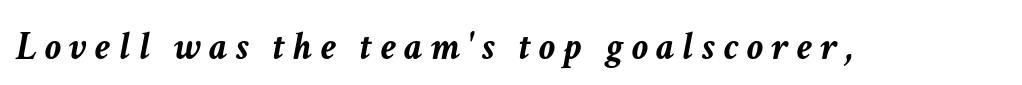
Each word looks stretched out because of the extra space between its letters. The strokes are fattened all the way to bold. No word sits above an underline. Yep, that's italic — everything's leaning. The face used here is proportionally spaced, like ordinary book or web type.
